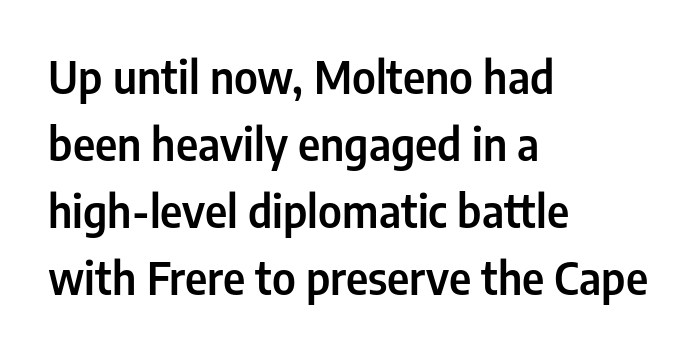
{"serif": "no", "italic": "no", "width": "condensed", "stroke_contrast": "low", "x_height": "medium", "monospaced": "no", "underline": "no", "align": "left", "line_spacing": "normal", "line_spacing_ratio": 1.52, "letter_spacing": "normal", "letter_spacing_em": 0.0, "glyph_px": 44}
